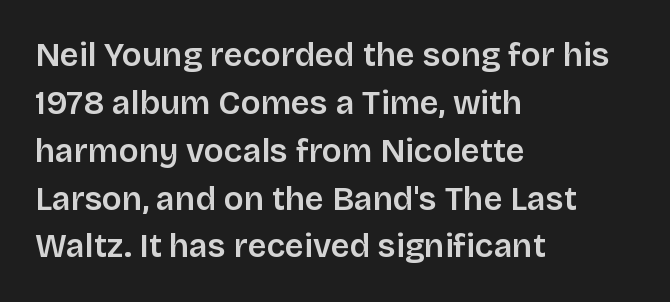
The image shows 33 px sans-serif type, upright; set left-aligned, normal line spacing (1.45x), normal letter spacing, not underlined; low stroke contrast and a large x-height.
